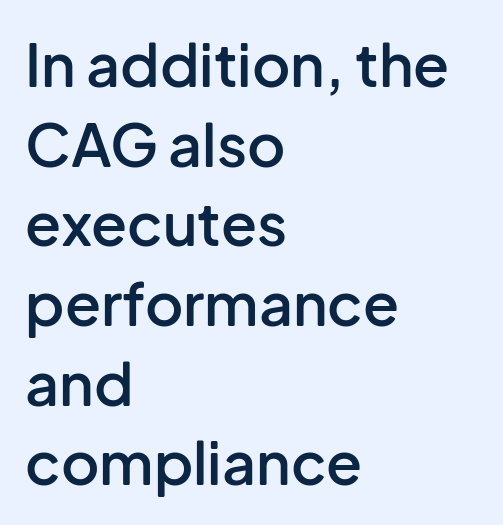
Q: Is the text bold? A: Semi-bold.
Q: Is the text italic (slanted)? A: No, it is upright.
Q: Is the typeface a serif or a sans-serif typeface? A: Sans-serif.
Q: Is the text underlined? A: No.
Q: How is the paragraph aligned? A: Left-aligned.
Q: Is the spacing between letters normal or unusually wide? A: Normal.
Q: Is the spacing between lines tight, normal or loose? A: Normal.
Q: Width (condensed, normal, or wide)? A: Normal.
Q: Stroke contrast? A: Low.
Q: x-height? A: Medium.
Q: Monospaced? A: No.
